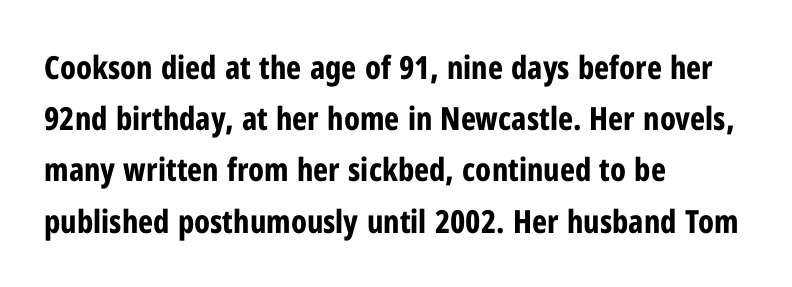
Q: Is the text bold? A: Yes.
Q: Is the text italic (slanted)? A: No, it is upright.
Q: Is the typeface a serif or a sans-serif typeface? A: Sans-serif.
Q: Is the text underlined? A: No.
Q: How is the paragraph aligned? A: Left-aligned.
Q: Is the spacing between letters normal or unusually wide? A: Normal.
Q: Is the spacing between lines tight, normal or loose? A: Normal.
Q: Width (condensed, normal, or wide)? A: Condensed.
Q: Stroke contrast? A: Low.
Q: x-height? A: Medium.
Q: Monospaced? A: No.
